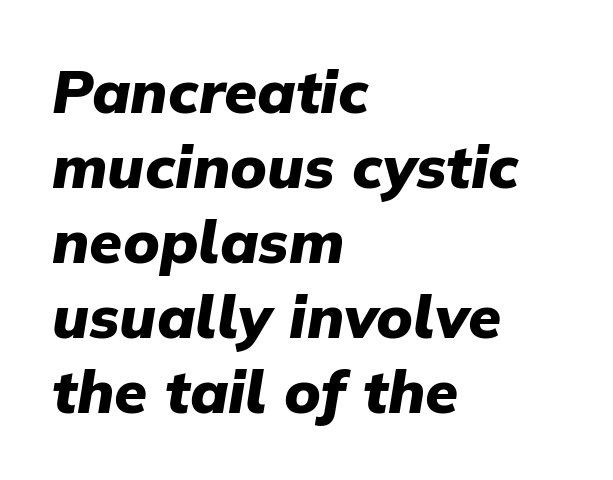
Tracking value appears to be zero — textbook default spacing. Rendered with sloped, italic letterforms. The block of text has a typical density, with ordinary space between rows. Layout note: lines flush left.
